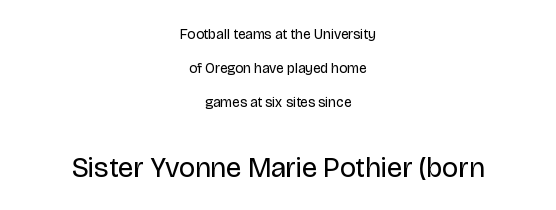
{"serif": "no", "italic": "no", "bold": "no", "weight": "regular", "width": "normal", "stroke_contrast": "low", "x_height": "large", "monospaced": "no", "underline": "no", "align": "center", "line_spacing": "loose", "line_spacing_ratio": 2.44, "letter_spacing": "normal", "letter_spacing_em": 0.0, "larger_block": "second", "size_ratio": 2.0, "glyph_px": 28}
